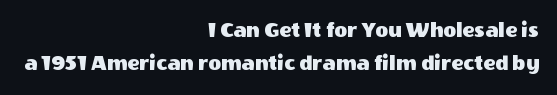
Q: Is the text italic (slanted)? A: No, it is upright.
Q: Is the text underlined? A: No.
Q: How is the paragraph aligned? A: Right-aligned.
Q: Is the spacing between letters normal or unusually wide? A: Normal.
Q: Is the spacing between lines tight, normal or loose? A: Normal.
